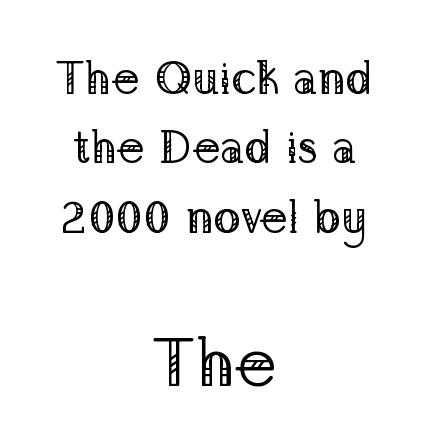
Q: Is the text bold? A: No.
Q: Is the text italic (slanted)? A: No, it is upright.
Q: Is the typeface a serif or a sans-serif typeface? A: Serif.
Q: Is the text underlined? A: No.
Q: How is the paragraph aligned? A: Centered.
Q: Is the spacing between letters normal or unusually wide? A: Normal.
Q: Is the spacing between lines tight, normal or loose? A: Normal.
Q: Which block of text is set in a larger size, the first (top) or the second (bottom)? A: The second (bottom) one.
Q: Width (condensed, normal, or wide)? A: Normal.
Q: Stroke contrast? A: Low.
Q: x-height? A: Medium.
Q: Monospaced? A: No.
